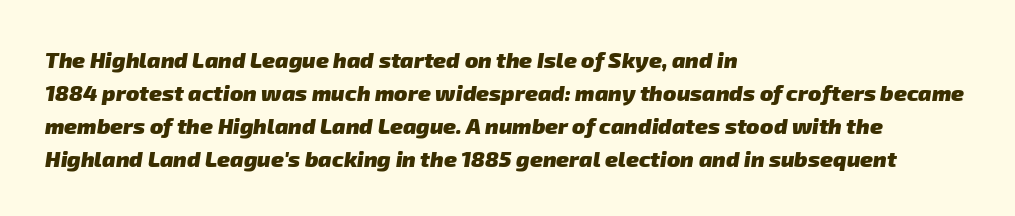
{"bold": "yes", "underline": "no", "align": "left", "line_spacing": "normal", "line_spacing_ratio": 1.5, "letter_spacing": "normal", "letter_spacing_em": 0.0, "glyph_px": 22}
